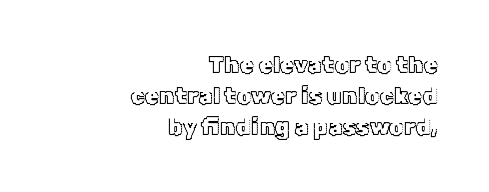
{"italic": "no", "underline": "no", "align": "right", "line_spacing": "normal", "line_spacing_ratio": 1.34, "letter_spacing": "normal", "letter_spacing_em": 0.0, "glyph_px": 23}
